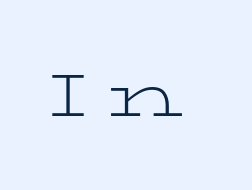
Q: Is the text bold? A: No.
Q: Is the text italic (slanted)? A: No, it is upright.
Q: Is the typeface a serif or a sans-serif typeface? A: Serif.
Q: Is the text underlined? A: No.
Q: Is the spacing between letters normal or unusually wide? A: Unusually wide.
Q: Width (condensed, normal, or wide)? A: Wide.
Q: Stroke contrast? A: Low.
Q: x-height? A: Medium.
Q: Monospaced? A: No.
